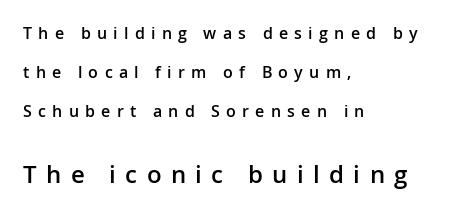
Note: smaller setting up top, larger setting below. These lines were composed using upright roman letters. Honestly, there is no underline to notice here at all. This sample trades compactness for vertical openness between lines. The rendering inserts visible extra space after every character.
